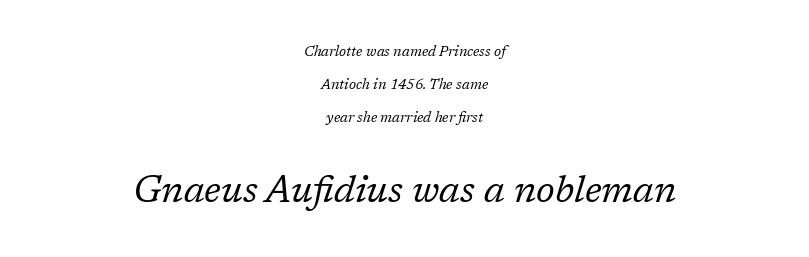
Q: Is the text bold? A: No.
Q: Is the text italic (slanted)? A: Yes, it leans right by about 17 degrees.
Q: Is the typeface a serif or a sans-serif typeface? A: Serif.
Q: Is the text underlined? A: No.
Q: How is the paragraph aligned? A: Centered.
Q: Is the spacing between letters normal or unusually wide? A: Normal.
Q: Is the spacing between lines tight, normal or loose? A: Loose.
Q: Which block of text is set in a larger size, the first (top) or the second (bottom)? A: The second (bottom) one.
Q: Width (condensed, normal, or wide)? A: Normal.
Q: Stroke contrast? A: Low.
Q: x-height? A: Medium.
Q: Monospaced? A: No.
